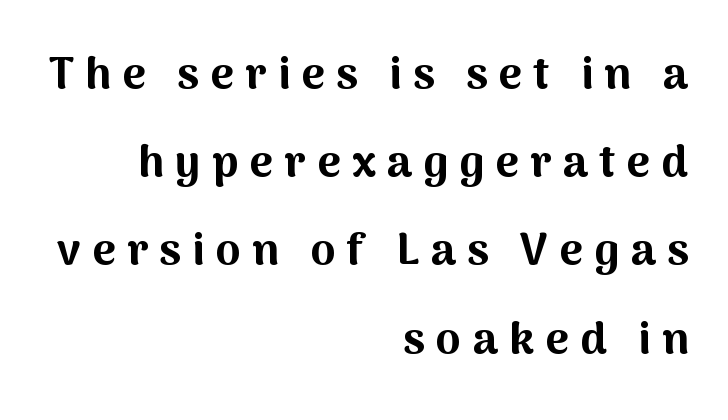
{"serif": "no", "italic": "no", "bold": "yes", "weight": "bold", "width": "normal", "stroke_contrast": "medium", "x_height": "medium", "monospaced": "no", "underline": "no", "align": "right", "line_spacing": "loose", "line_spacing_ratio": 1.96, "letter_spacing": "wide", "letter_spacing_em": 0.25, "glyph_px": 45}
